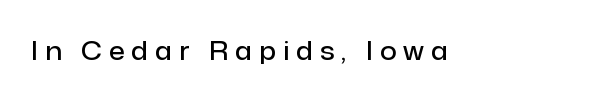
{"italic": "no", "bold": "semi", "underline": "no", "letter_spacing": "wide", "letter_spacing_em": 0.27, "glyph_px": 26}
